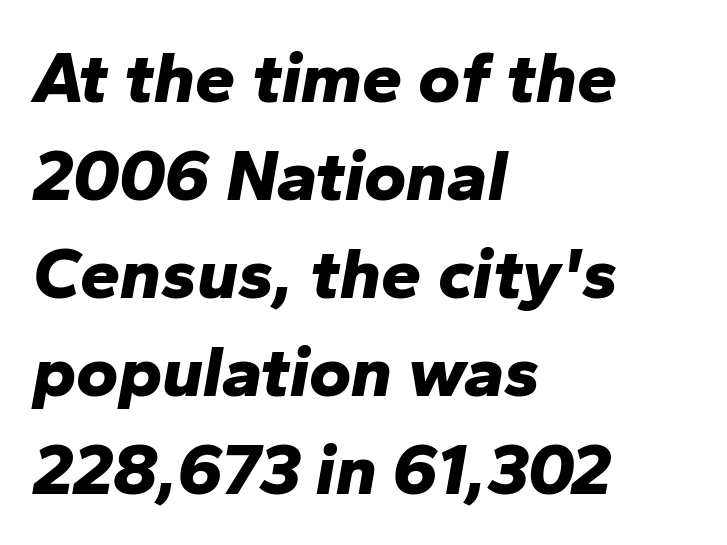
Short and long lines alike share a common starting point at left. Characters follow at the spacing the type designer built in. Is this a fixed-width face? No — the glyphs have proportional, varying widths. The glyphs have the mass of a bold cut. Slant detected: the letters are inclined. Letters rest on an invisible, unmarked baseline.
